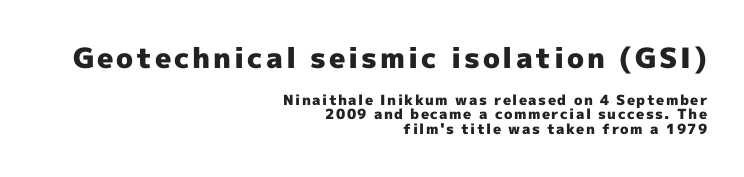
The image shows 28 px heavy sans-serif type, upright; set right-aligned, tight line spacing (1.05x), not underlined; the first (top) block is 2.0x larger; a medium x-height.
